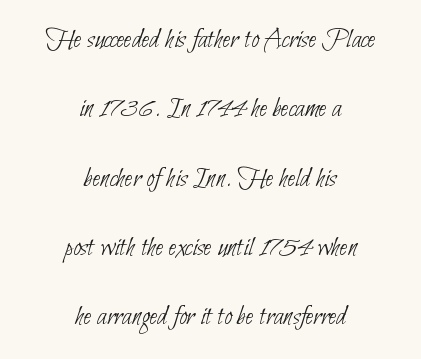
The image shows 29 px thin, condensed sans-serif type; set centered, loose line spacing (2.39x), normal letter spacing, not underlined; low stroke contrast and a small x-height.
